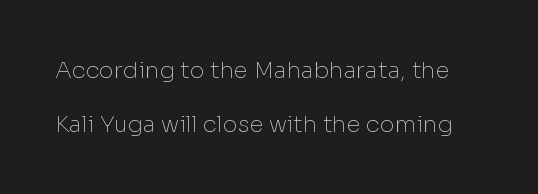
Q: Is the text bold? A: No.
Q: Is the text italic (slanted)? A: No, it is upright.
Q: Is the text underlined? A: No.
Q: Is the spacing between letters normal or unusually wide? A: Normal.
Q: Is the spacing between lines tight, normal or loose? A: Loose.
